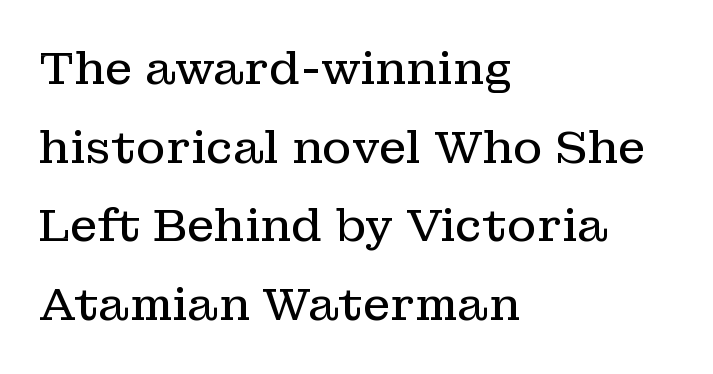
Ascenders rise straight up at ninety degrees. The type family on display is of the serif kind. You could not count columns in this text — the font is proportionally spaced. Stroke mass is kept to a normal reading level or below.
